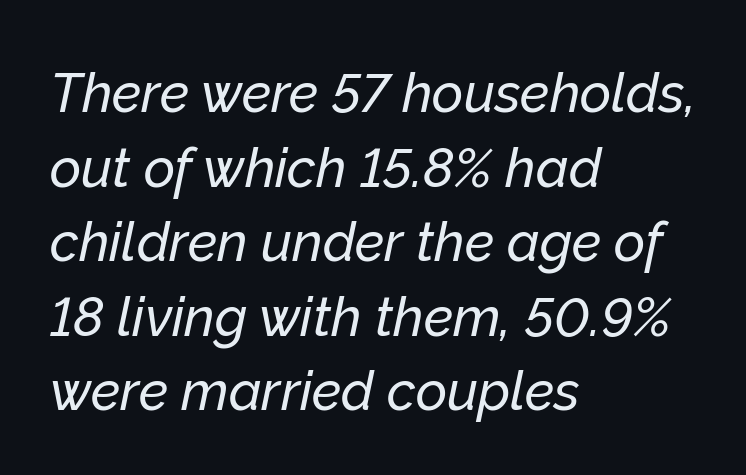
{"italic": "yes", "lean": "right", "slant_degrees": 12, "width": "normal", "stroke_contrast": "low", "x_height": "medium", "monospaced": "no", "underline": "no", "align": "left", "line_spacing": "normal", "line_spacing_ratio": 1.38, "letter_spacing": "normal", "letter_spacing_em": 0.0, "glyph_px": 54}
